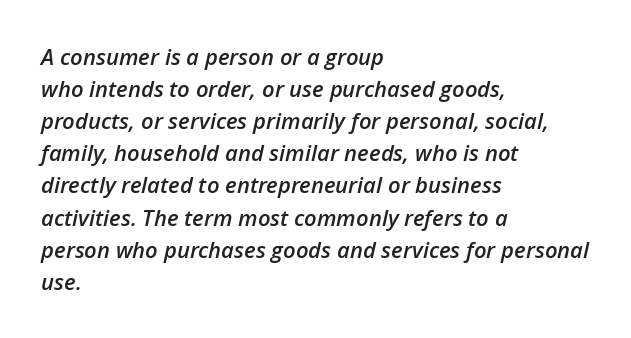
The image shows 22 px text type, italic (leaning right); set left-aligned, normal line spacing (1.46x), normal letter spacing, not underlined.
